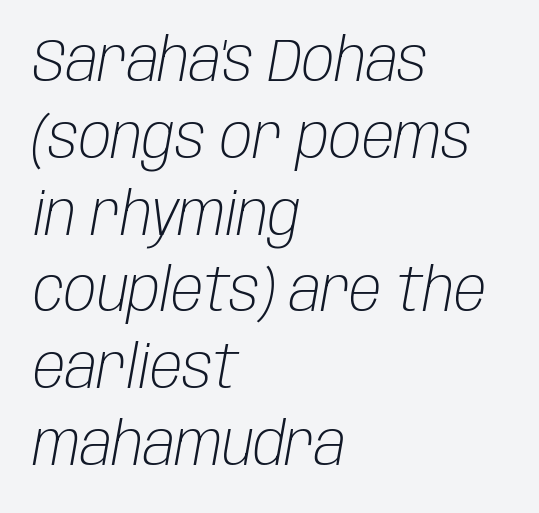
{"italic": "yes", "lean": "right", "slant_degrees": 10, "bold": "no", "weight": "light", "width": "condensed", "stroke_contrast": "low", "x_height": "large", "monospaced": "no", "underline": "no", "align": "left", "line_spacing": "normal", "line_spacing_ratio": 1.28, "letter_spacing": "normal", "letter_spacing_em": 0.0, "glyph_px": 60}
